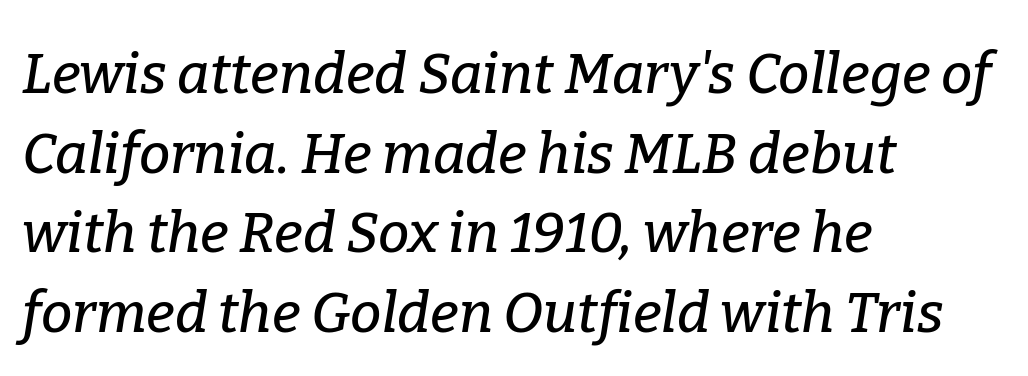
Q: Is the text italic (slanted)? A: Yes, it leans right by about 9 degrees.
Q: Is the typeface a serif or a sans-serif typeface? A: Serif.
Q: Is the text underlined? A: No.
Q: How is the paragraph aligned? A: Left-aligned.
Q: Is the spacing between letters normal or unusually wide? A: Normal.
Q: Is the spacing between lines tight, normal or loose? A: Normal.
Q: Width (condensed, normal, or wide)? A: Normal.
Q: Stroke contrast? A: Low.
Q: x-height? A: Medium.
Q: Monospaced? A: No.
